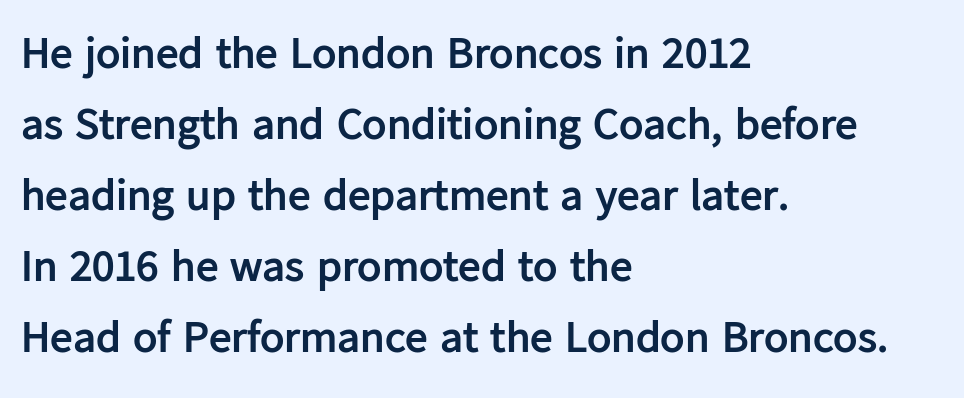
What stands out about the letter spacing? Nothing — it is the standard amount. Does the weight exceed regular? Yes, all the way to bold. Descenders hang freely into open space. This is roman type, the default non-slanted kind. This sample keeps an unexceptional amount of space between lines.
